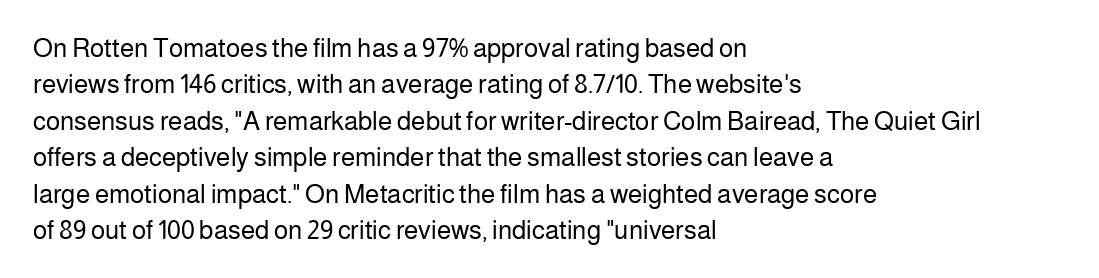
Short and long lines alike share a common starting point at left. The typeface has the unassuming heft of standard copy or less. Is the letter spacing exaggerated? No — it looks like the ordinary default. Has an underline been added? It has not. Posture: vertical.
